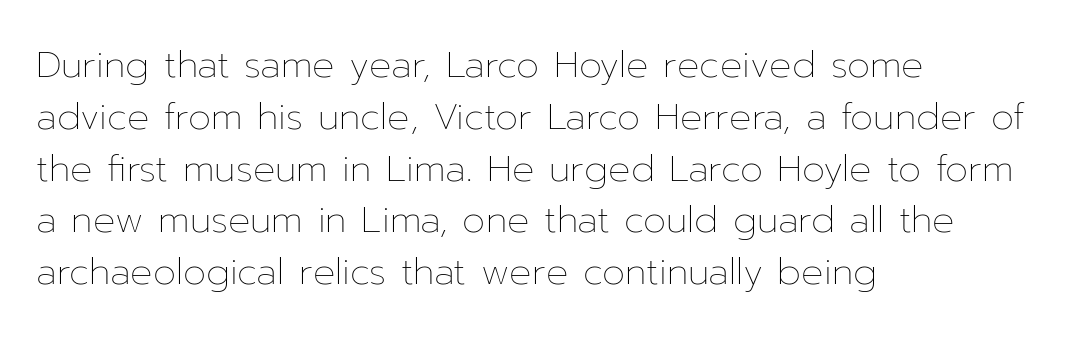
When letters stand straight like this, we call the style roman or upright. Each line starts at the same left margin while the right side varies. No extra ink here — the face is not bold. Rule under the text: the space is simply empty.
